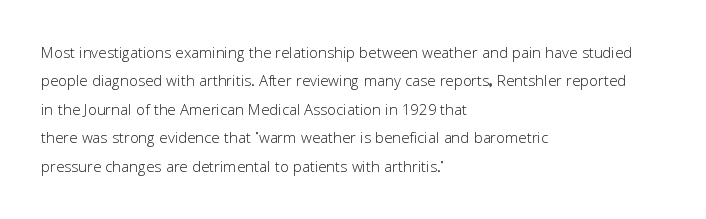
The image shows 20 px text type, upright; set left-aligned, normal line spacing (1.42x), normal letter spacing, not underlined.
